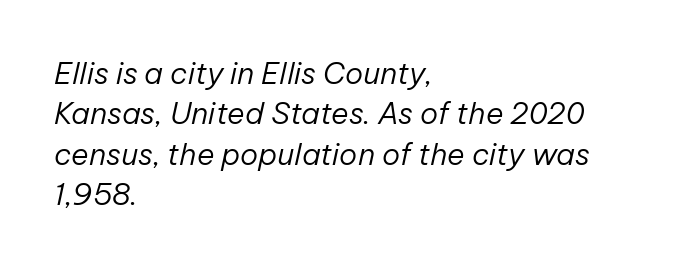
The image shows 30 px regular-weight type, italic (leaning right); set left-aligned, normal line spacing (1.35x), normal letter spacing, not underlined; low stroke contrast and a medium x-height.
